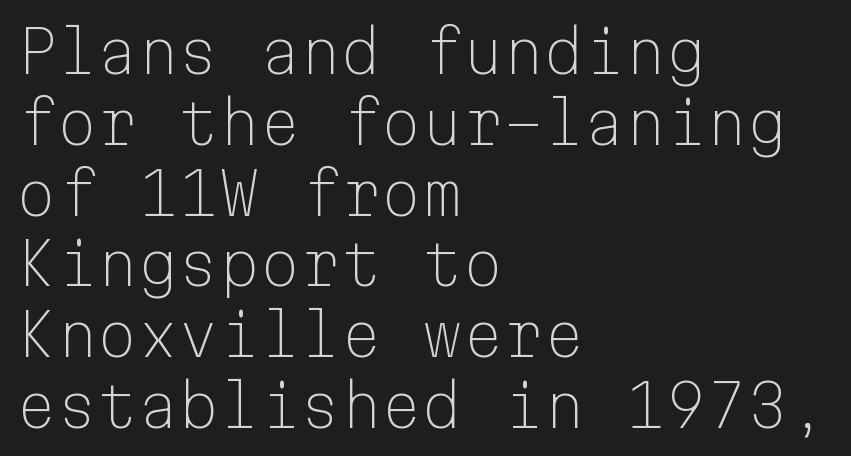
Q: Is the text bold? A: No.
Q: Is the text italic (slanted)? A: No, it is upright.
Q: Is the typeface a serif or a sans-serif typeface? A: Sans-serif.
Q: Is the text underlined? A: No.
Q: How is the paragraph aligned? A: Left-aligned.
Q: Is the spacing between letters normal or unusually wide? A: Normal.
Q: Width (condensed, normal, or wide)? A: Normal.
Q: Stroke contrast? A: Low.
Q: x-height? A: Medium.
Q: Monospaced? A: Yes.
